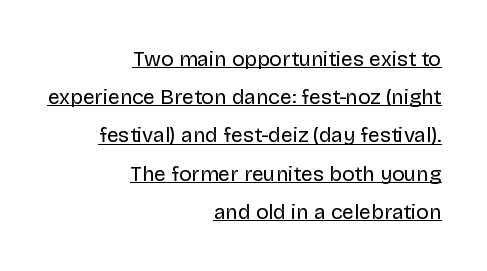
A student would call this right alignment; a typographer would say flush right, rag left. Compared with undecorated copy, this sample adds a rule below the words. The strokes carry an ordinary text weight at most. In terms of letterspacing, this is plain default setting. The specimen reads as upright at a glance.
